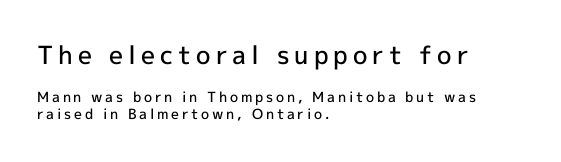
The upper block of text is set noticeably larger than the block beneath it. These lines have a slow, spaced-out rhythm from letter to letter. Each line starts at the same left margin while the right side varies. Bare-footed words on every line.
